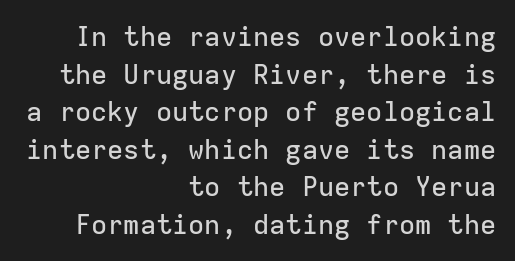
The image shows 27 px text type, upright; set right-aligned, normal line spacing (1.39x), normal letter spacing, not underlined.
